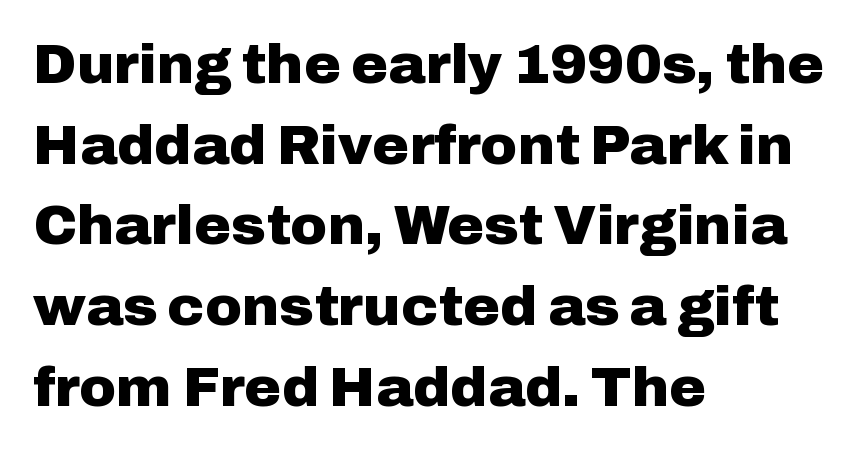
{"serif": "no", "italic": "no", "bold": "yes", "weight": "heavy", "width": "normal", "stroke_contrast": "low", "x_height": "medium", "monospaced": "no", "underline": "no", "align": "left", "line_spacing": "normal", "line_spacing_ratio": 1.44, "letter_spacing": "normal", "letter_spacing_em": 0.0, "glyph_px": 56}
